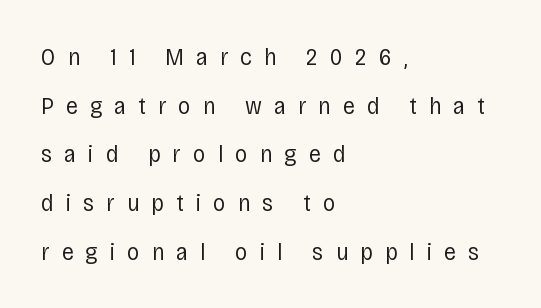
{"italic": "no", "bold": "no", "underline": "no", "align": "left", "line_spacing": "loose", "line_spacing_ratio": 1.95, "letter_spacing": "wide", "letter_spacing_em": 0.48, "glyph_px": 25}
